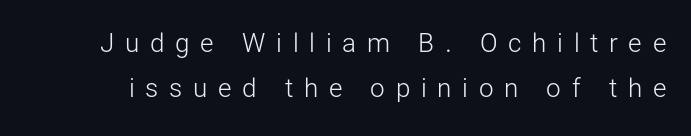
The image shows 26 px text type, upright; set line spacing 1.73x, unusually wide letter spacing (+0.41 em), not underlined.
